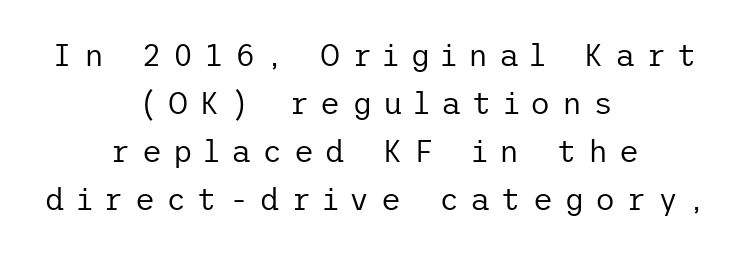
{"serif": "no", "italic": "no", "bold": "no", "weight": "regular", "width": "normal", "stroke_contrast": "low", "x_height": "medium", "underline": "no", "align": "center", "line_spacing": "normal", "line_spacing_ratio": 1.55, "letter_spacing": "wide", "letter_spacing_em": 0.36, "glyph_px": 31}
